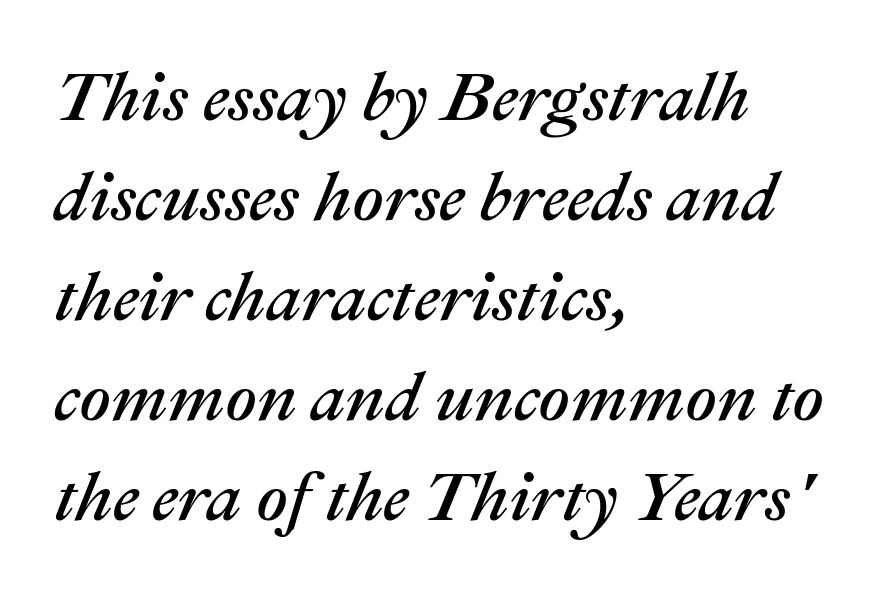
{"italic": "yes", "lean": "right", "slant_degrees": 22, "width": "normal", "stroke_contrast": "medium", "x_height": "medium", "monospaced": "no", "underline": "no", "align": "left", "line_spacing": "normal", "line_spacing_ratio": 1.45, "letter_spacing": "normal", "letter_spacing_em": 0.0, "glyph_px": 69}
